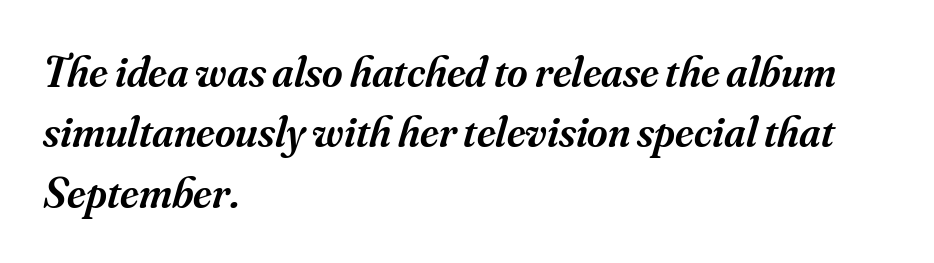
Q: Is the text bold? A: Semi-bold.
Q: Is the text italic (slanted)? A: Yes, it leans right by about 16 degrees.
Q: Is the typeface a serif or a sans-serif typeface? A: Serif.
Q: Is the text underlined? A: No.
Q: How is the paragraph aligned? A: Left-aligned.
Q: Is the spacing between letters normal or unusually wide? A: Normal.
Q: Is the spacing between lines tight, normal or loose? A: Normal.
Q: Width (condensed, normal, or wide)? A: Normal.
Q: Stroke contrast? A: Medium.
Q: x-height? A: Small.
Q: Monospaced? A: No.
